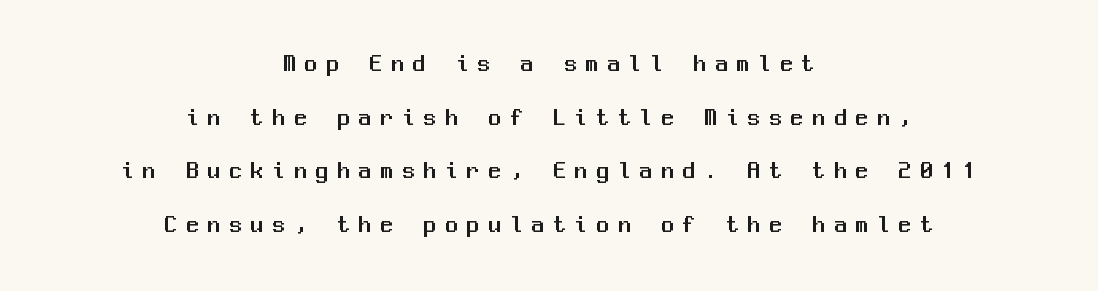
{"italic": "no", "underline": "no", "align": "center", "line_spacing": "loose", "line_spacing_ratio": 2.23, "letter_spacing": "wide", "letter_spacing_em": 0.4, "glyph_px": 24}
